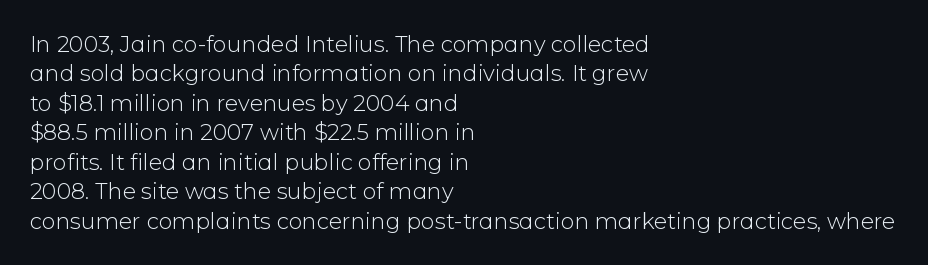
Q: Is the text bold? A: No.
Q: Is the text italic (slanted)? A: No, it is upright.
Q: Is the text underlined? A: No.
Q: How is the paragraph aligned? A: Left-aligned.
Q: Is the spacing between letters normal or unusually wide? A: Normal.
Q: Is the spacing between lines tight, normal or loose? A: Normal.
